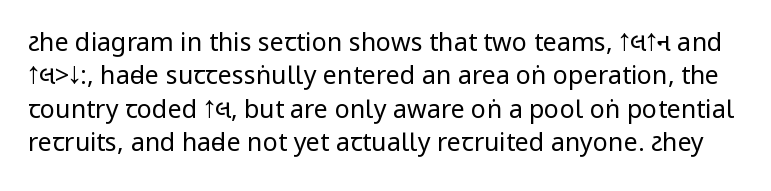
A typesetter would mark this as roman, not italic. Unmarked baselines from the first word to the last. The line texture is even and compact thanks to regular tracking. Reading down the column, the eye jumps a familiar distance to each next line.
